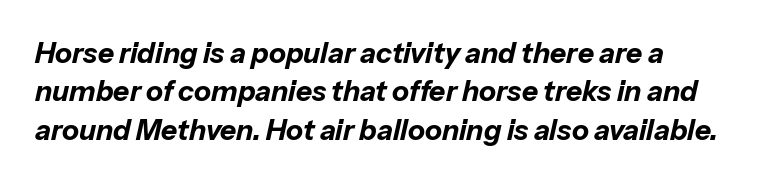
The image shows 28 px bold type, italic (leaning right); set normal line spacing (1.37x), normal letter spacing, not underlined; low stroke contrast and a medium x-height.
